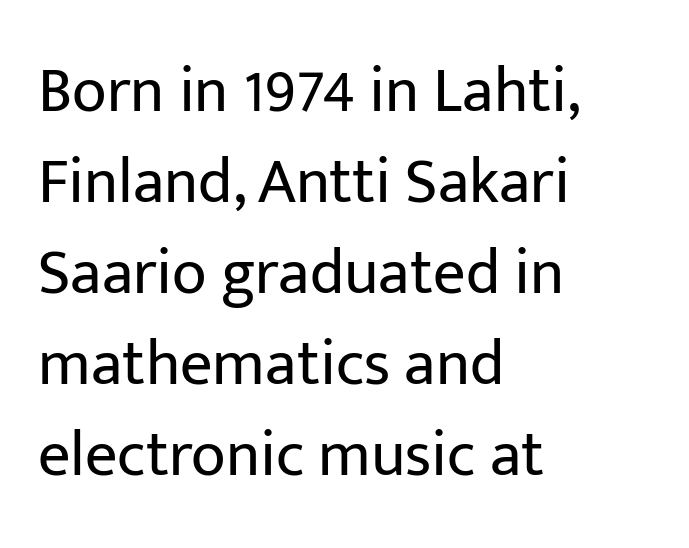
The rendering keeps characters at their native spacing. Whoever set this chose a conventional vertical rhythm. A typesetter would call this proportional, since set widths differ per character. The letterforms sit at book weight or below. The characters display no serif detailing; their extremities are plain. Italic: no, the glyphs are upright roman.
